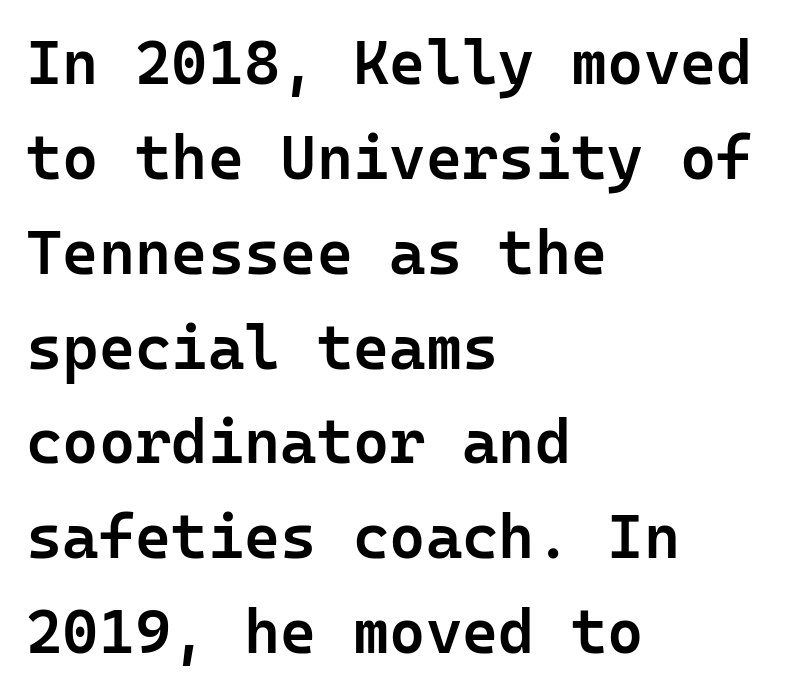
The image shows 62 px semibold sans-serif type, upright, monospaced; set left-aligned, normal line spacing (1.53x), normal letter spacing, not underlined; low stroke contrast and a medium x-height.
